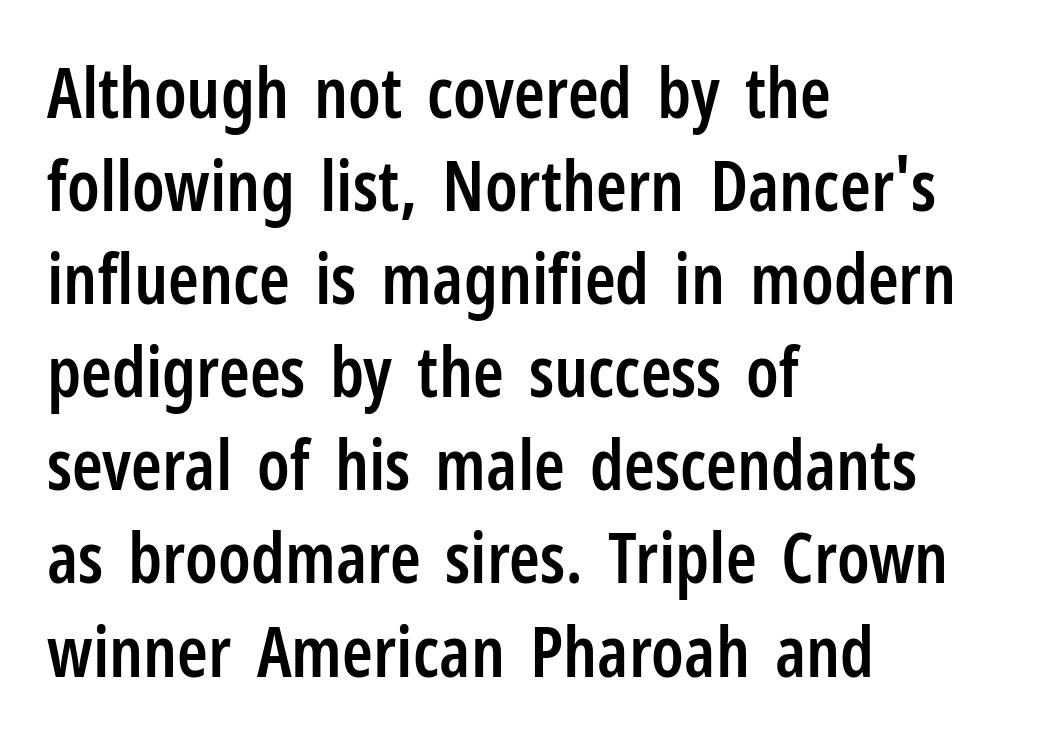
A somewhat darkened texture: the type is semibold rather than bold. Type style note: lacks serifs. Alignment: flush left. It's the straight-up-and-down kind of type.
